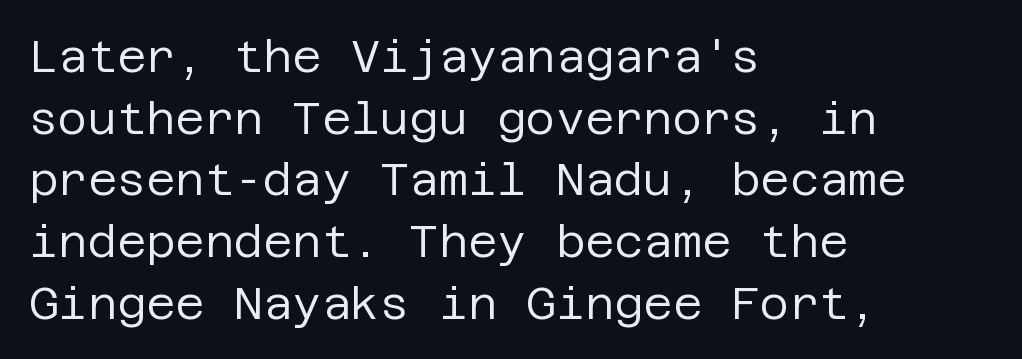
Q: Is the text bold? A: No.
Q: Is the text italic (slanted)? A: No, it is upright.
Q: Is the typeface a serif or a sans-serif typeface? A: Sans-serif.
Q: Is the text underlined? A: No.
Q: How is the paragraph aligned? A: Left-aligned.
Q: Is the spacing between letters normal or unusually wide? A: Normal.
Q: Is the spacing between lines tight, normal or loose? A: Normal.
Q: Width (condensed, normal, or wide)? A: Normal.
Q: Stroke contrast? A: Low.
Q: x-height? A: Large.
